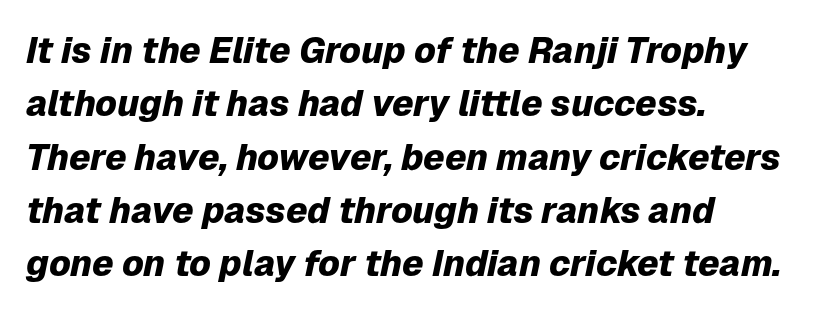
The gap between lines stays unmarked. A student would call this left alignment; a typographer would say flush left, rag right. Each word holds together tightly as a unit, with standard inter-letter gaps. The rendering uses natural spacing where letterforms have individual widths. Pretty heavy lettering here — definitely bold. Tall strokes in this sample are angled rather than plumb.
